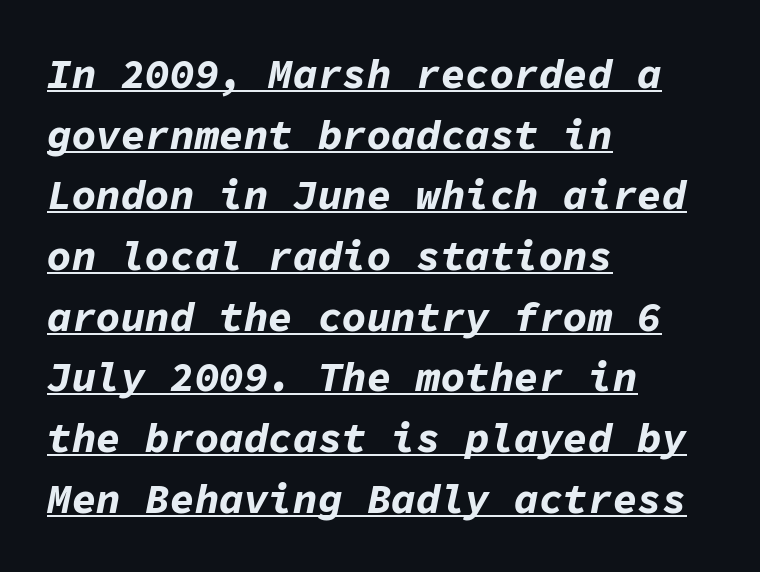
Leading matches the norm, producing a regular column. Yep, that's italic — everything's leaning. Monospaced: the letters line up in strict vertical columns. The glyphs have the mass of a bold cut. Look at the tracking — it's just the regular setting, nothing added.
